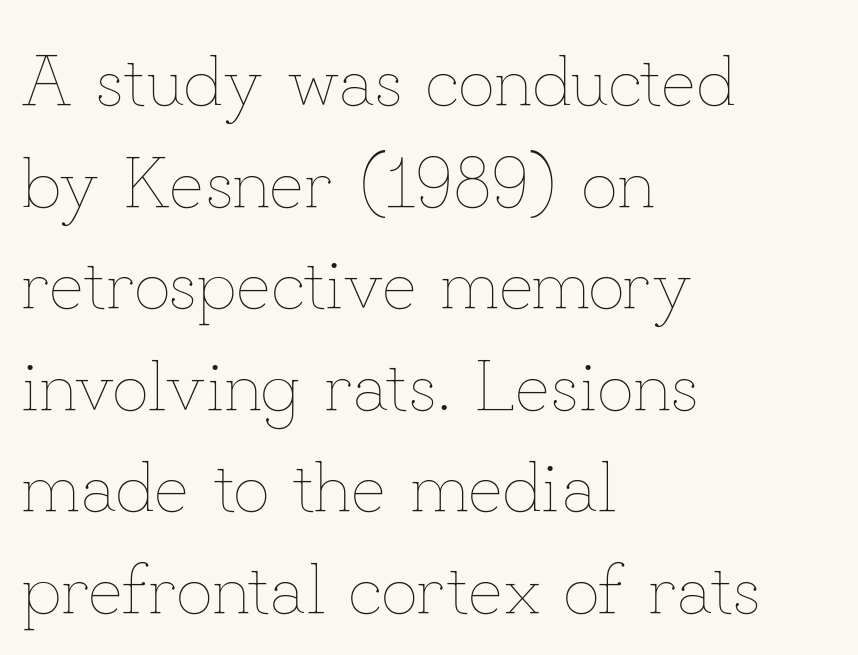
{"italic": "no", "bold": "no", "weight": "thin", "width": "normal", "stroke_contrast": "low", "x_height": "small", "monospaced": "no", "underline": "no", "align": "left", "line_spacing": "normal", "line_spacing_ratio": 1.41, "letter_spacing": "normal", "letter_spacing_em": 0.0, "glyph_px": 72}
